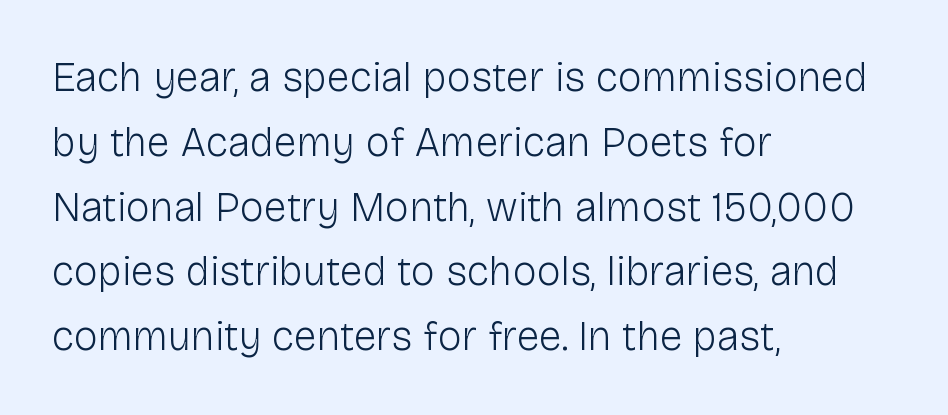
The image shows 41 px light sans-serif type, upright; set left-aligned, normal line spacing (1.58x), normal letter spacing, not underlined; low stroke contrast and a medium x-height.
